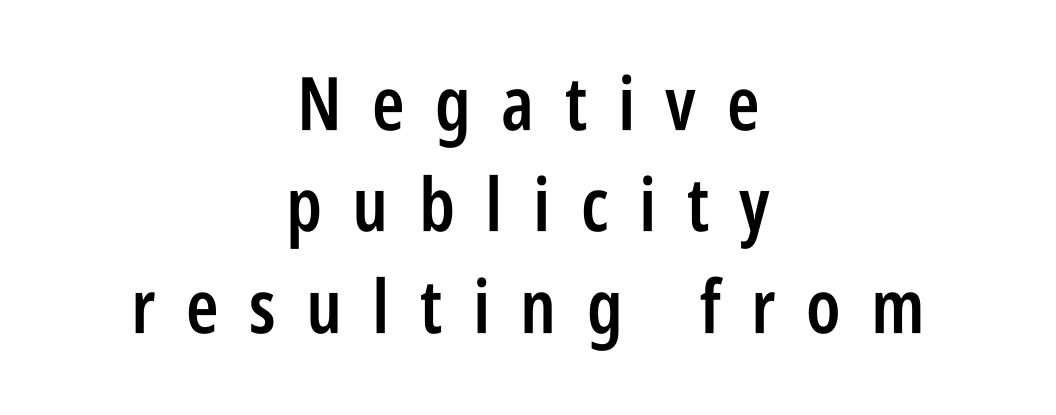
{"serif": "no", "italic": "no", "bold": "semi", "weight": "semibold", "width": "condensed", "stroke_contrast": "low", "x_height": "large", "monospaced": "no", "underline": "no", "align": "center", "line_spacing": "normal", "line_spacing_ratio": 1.37, "letter_spacing": "wide", "letter_spacing_em": 0.41, "glyph_px": 74}
